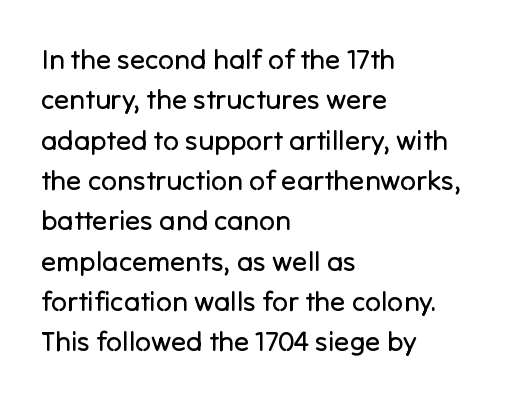
Q: Is the text bold? A: No.
Q: Is the text italic (slanted)? A: No, it is upright.
Q: Is the typeface a serif or a sans-serif typeface? A: Sans-serif.
Q: Is the text underlined? A: No.
Q: How is the paragraph aligned? A: Left-aligned.
Q: Is the spacing between letters normal or unusually wide? A: Normal.
Q: Is the spacing between lines tight, normal or loose? A: Normal.
Q: Width (condensed, normal, or wide)? A: Normal.
Q: Stroke contrast? A: Low.
Q: x-height? A: Medium.
Q: Monospaced? A: No.
